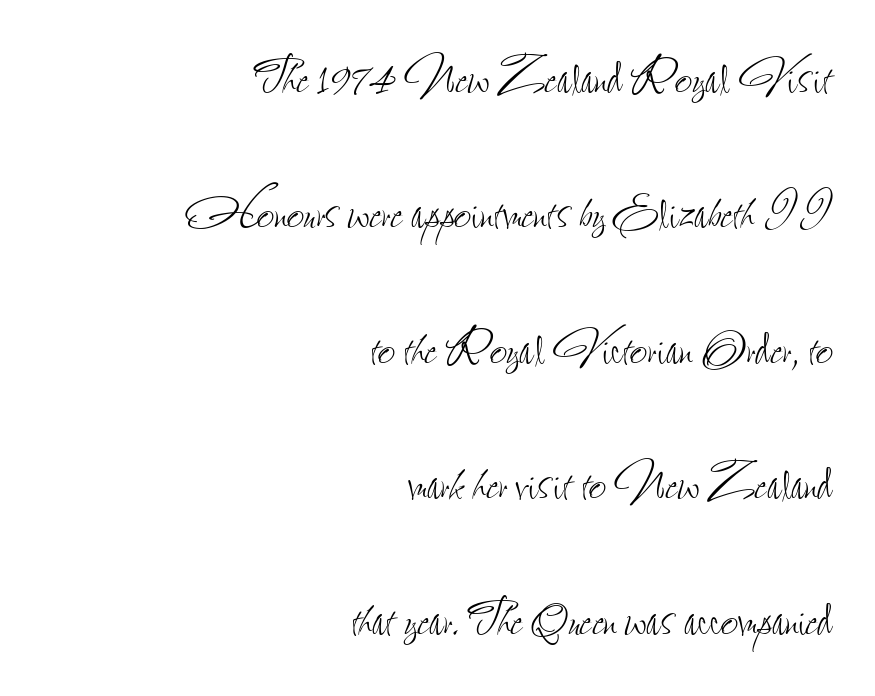
Q: Is the text bold? A: No.
Q: Is the text italic (slanted)? A: Yes.
Q: Is the text underlined? A: No.
Q: How is the paragraph aligned? A: Right-aligned.
Q: Is the spacing between letters normal or unusually wide? A: Normal.
Q: Is the spacing between lines tight, normal or loose? A: Loose.
Q: Width (condensed, normal, or wide)? A: Condensed.
Q: Stroke contrast? A: Low.
Q: x-height? A: Small.
Q: Monospaced? A: No.
